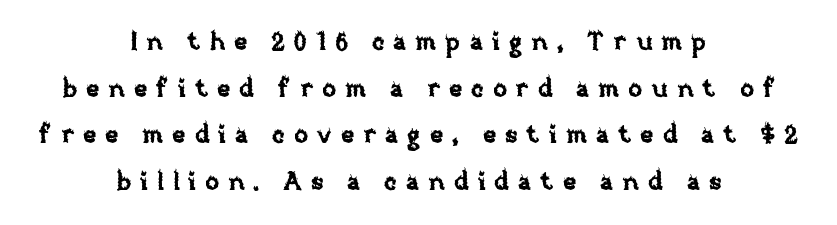
Spacing between characters has been opened up far beyond the box default. Each row of text sits above clean, open space. Every stem runs plumb, perpendicular to the baseline. A centered setting, common on invitations and titles, is used for this passage.
